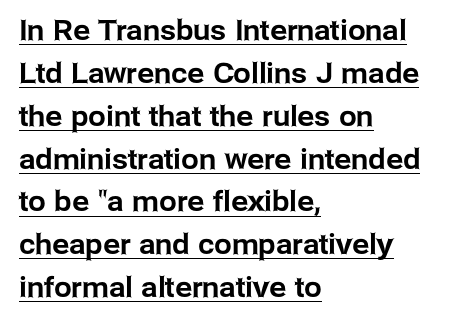
The image shows 28 px sans-serif type, upright; set left-aligned, normal line spacing (1.53x), normal letter spacing, underlined; low stroke contrast and a medium x-height.
